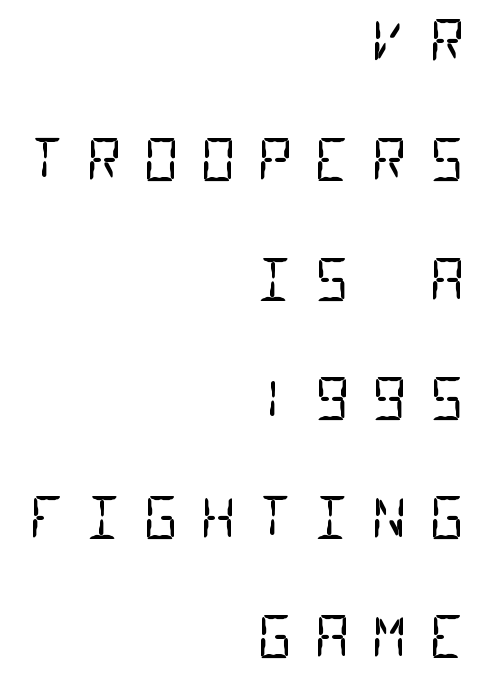
{"serif": "no", "bold": "no", "weight": "regular", "width": "condensed", "stroke_contrast": "low", "x_height": "large", "monospaced": "yes", "underline": "no", "align": "right", "line_spacing": "loose", "line_spacing_ratio": 2.13, "letter_spacing": "wide", "letter_spacing_em": 0.37, "glyph_px": 56}
